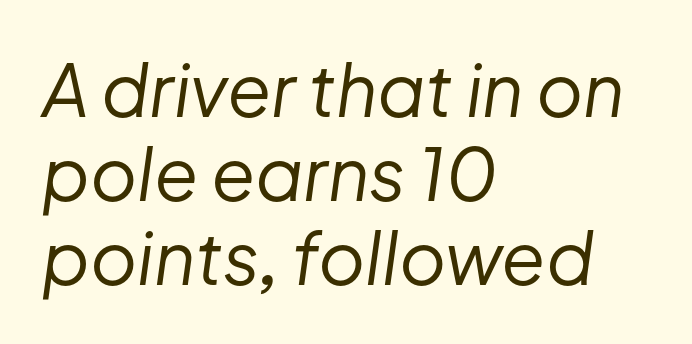
Q: Is the text bold? A: No.
Q: Is the text italic (slanted)? A: Yes, it leans right by about 8 degrees.
Q: Is the text underlined? A: No.
Q: How is the paragraph aligned? A: Left-aligned.
Q: Is the spacing between letters normal or unusually wide? A: Normal.
Q: Width (condensed, normal, or wide)? A: Normal.
Q: Stroke contrast? A: Low.
Q: x-height? A: Medium.
Q: Monospaced? A: No.
